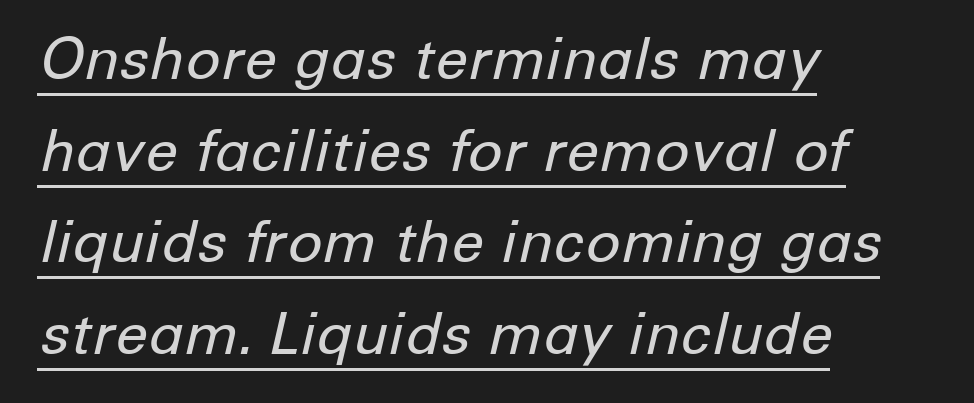
Q: Is the text bold? A: No.
Q: Is the text italic (slanted)? A: Yes, it leans right by about 12 degrees.
Q: Is the text underlined? A: Yes.
Q: How is the paragraph aligned? A: Left-aligned.
Q: Is the spacing between letters normal or unusually wide? A: Normal.
Q: Is the spacing between lines tight, normal or loose? A: Normal.
Q: Width (condensed, normal, or wide)? A: Normal.
Q: Stroke contrast? A: Low.
Q: x-height? A: Medium.
Q: Monospaced? A: No.
